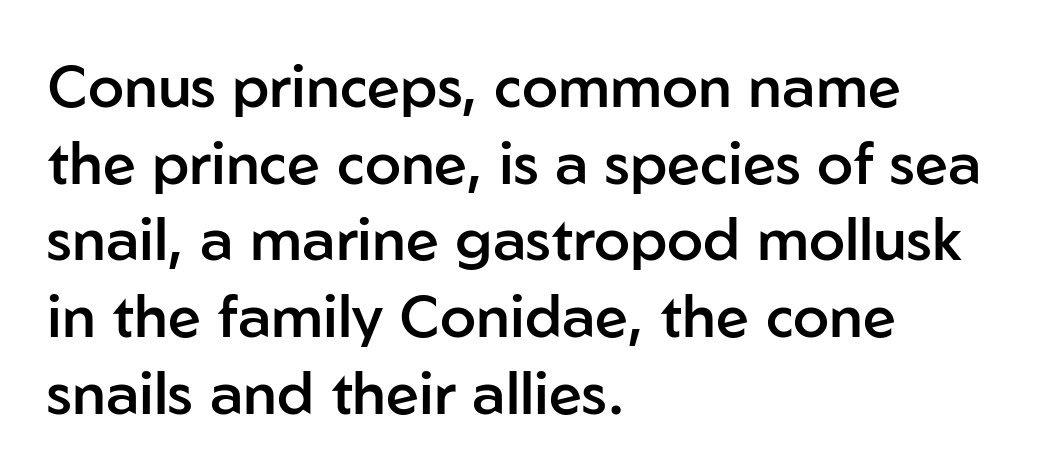
The lettering holds an erect, upright posture throughout. These lines stack with their left ends in a neat column. This sample uses a sans-serif face. Underline: absent. Evenly set lines give the paragraph a standard silhouette. This rendering leaves character spacing at its baseline value.
